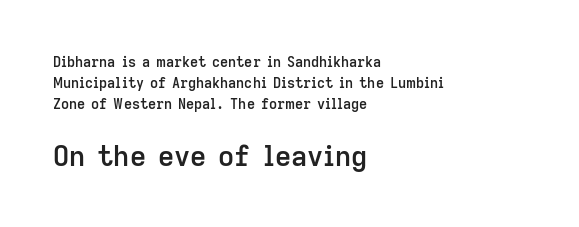
The image shows 28 px semibold sans-serif type, upright; set left-aligned, normal line spacing (1.49x), normal letter spacing, not underlined; the second (bottom) block is 2.0x larger; low stroke contrast and a medium x-height.
